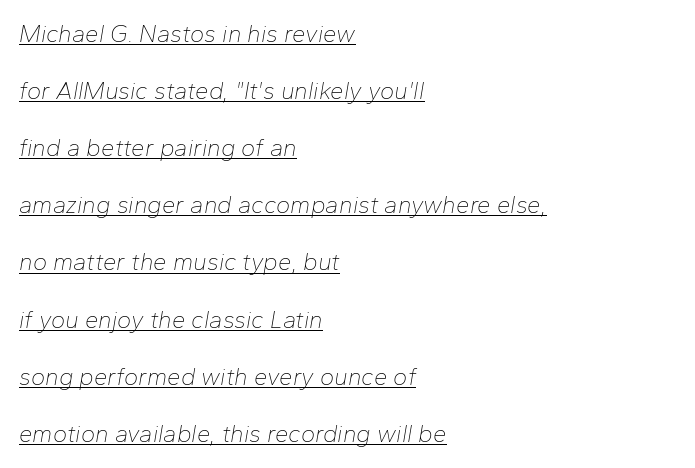
Q: Is the text bold? A: No.
Q: Is the text italic (slanted)? A: Yes, it leans right by about 10 degrees.
Q: Is the text underlined? A: Yes.
Q: How is the paragraph aligned? A: Left-aligned.
Q: Is the spacing between letters normal or unusually wide? A: Normal.
Q: Is the spacing between lines tight, normal or loose? A: Loose.
